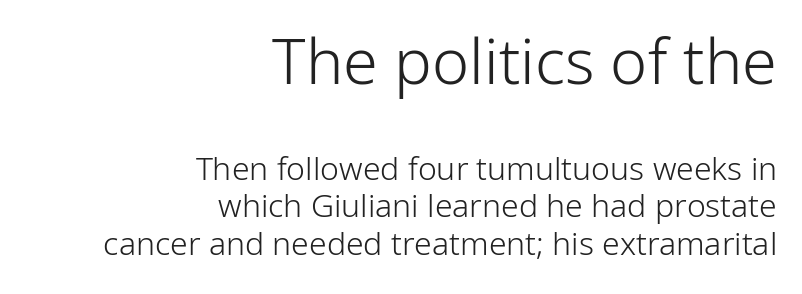
{"serif": "no", "italic": "no", "bold": "no", "weight": "light", "width": "normal", "stroke_contrast": "low", "x_height": "medium", "monospaced": "no", "underline": "no", "align": "right", "line_spacing_ratio": 1.18, "letter_spacing": "normal", "letter_spacing_em": 0.0, "larger_block": "first", "size_ratio": 1.97, "glyph_px": 63}
